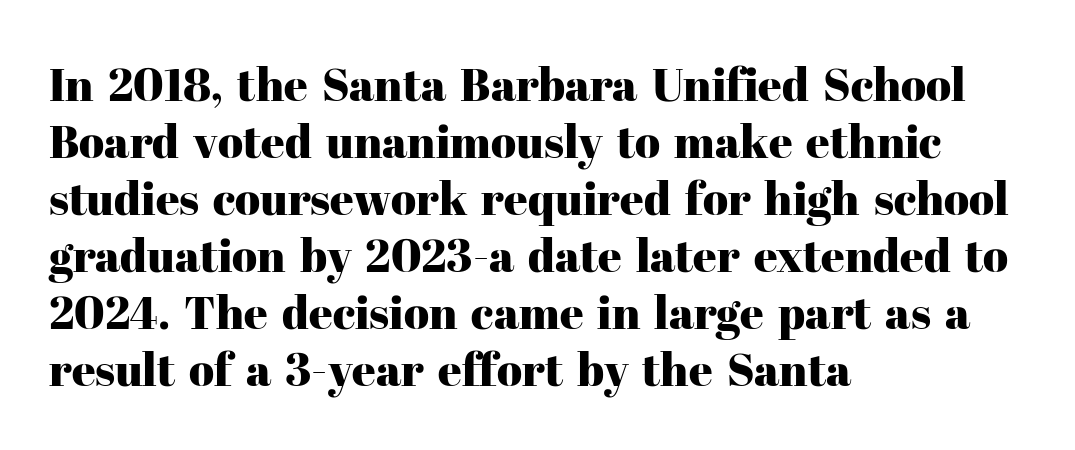
The image shows 46 px serif type, upright; set left-aligned, line spacing 1.24x, normal letter spacing, not underlined; high stroke contrast and a medium x-height.
